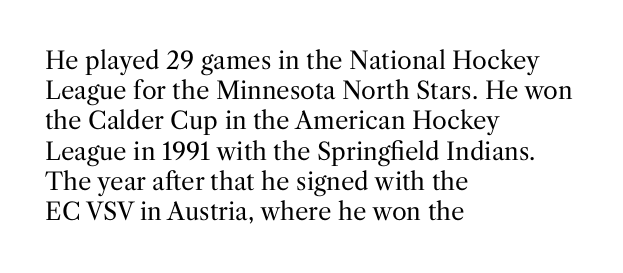
Q: Is the text bold? A: No.
Q: Is the text italic (slanted)? A: No, it is upright.
Q: Is the text underlined? A: No.
Q: How is the paragraph aligned? A: Left-aligned.
Q: Is the spacing between letters normal or unusually wide? A: Normal.
Q: Is the spacing between lines tight, normal or loose? A: Normal.
